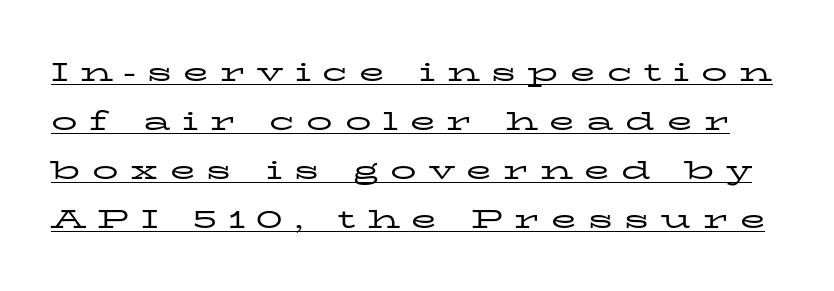
No letter is thick-stroked: the sample isn't bold. Tracking here is generous; glyphs stand well apart from one another. Ascenders rise straight up at ninety degrees. Descenders here cross a horizontal rule under the line.
